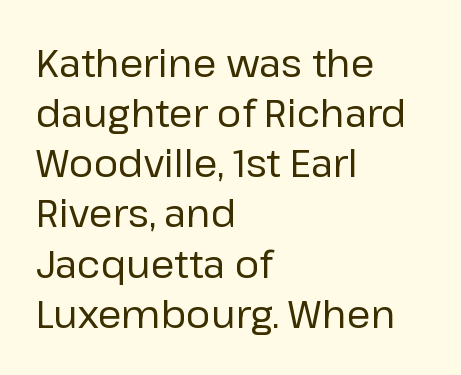
Q: Is the text bold? A: No.
Q: Is the text italic (slanted)? A: No, it is upright.
Q: Is the typeface a serif or a sans-serif typeface? A: Sans-serif.
Q: Is the text underlined? A: No.
Q: How is the paragraph aligned? A: Left-aligned.
Q: Is the spacing between letters normal or unusually wide? A: Normal.
Q: Is the spacing between lines tight, normal or loose? A: Normal.
Q: Width (condensed, normal, or wide)? A: Normal.
Q: Stroke contrast? A: Low.
Q: x-height? A: Medium.
Q: Monospaced? A: No.
